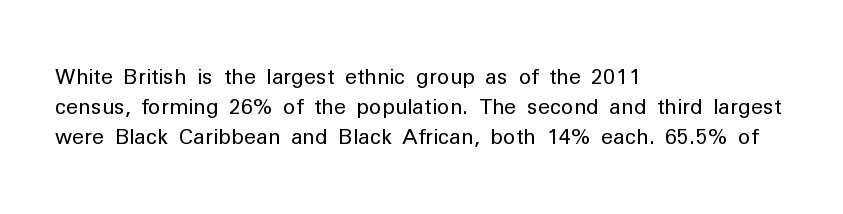
Quick note: interline space is typical. Nothing unusual about the tracking: characters are spaced as the font intends. Unmarked baselines from the first word to the last. No italicization has been applied; the sample stays upright.
